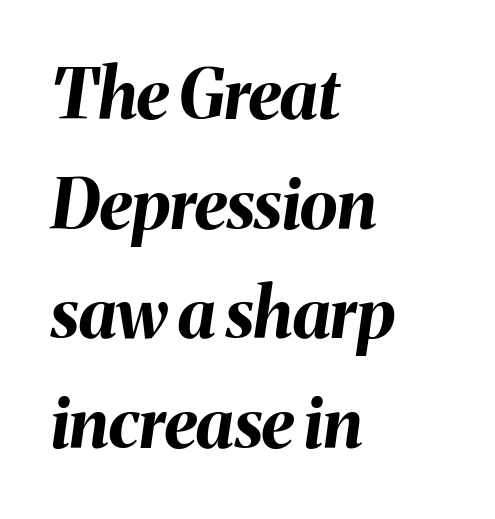
The image shows 69 px bold type, italic (leaning right); set left-aligned, normal line spacing (1.59x), normal letter spacing, not underlined; medium stroke contrast and a medium x-height.
